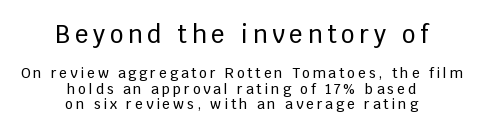
{"italic": "no", "underline": "no", "align": "center", "line_spacing": "tight", "line_spacing_ratio": 1.09, "letter_spacing": "wide", "letter_spacing_em": 0.2, "larger_block": "first", "size_ratio": 1.71, "glyph_px": 24}
